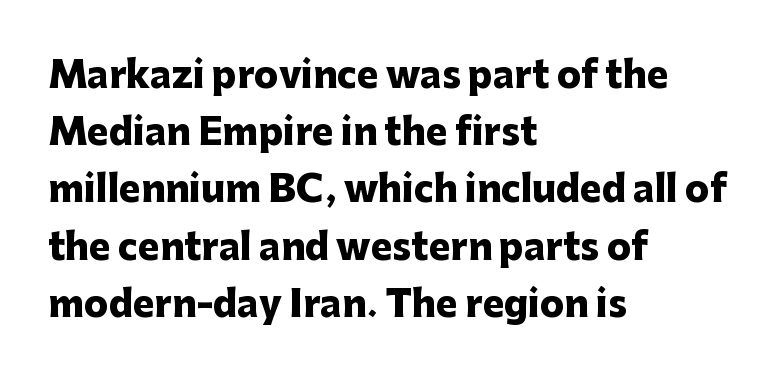
Only glyphs here, with clear space below each row. Here the designer chose a conventional face with non-uniform glyph widths. No italicization has been applied; the sample stays upright. Compared with typical body copy, the letter spacing here is the same. The typeface chosen for these lines omits serifs. Bold? Absolutely — the strokes are thick and heavy.
